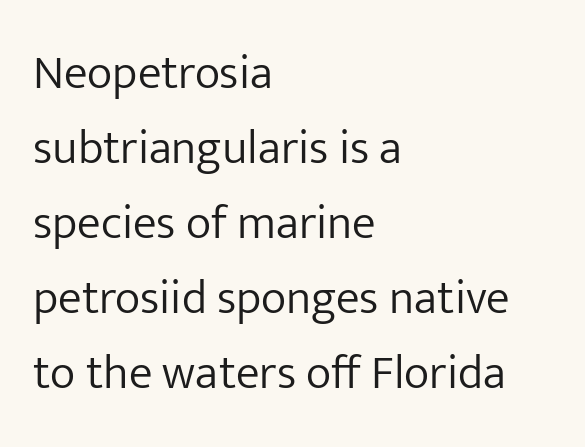
The image shows 48 px light sans-serif type, upright; set left-aligned, normal line spacing (1.56x), normal letter spacing, not underlined; low stroke contrast and a medium x-height.
